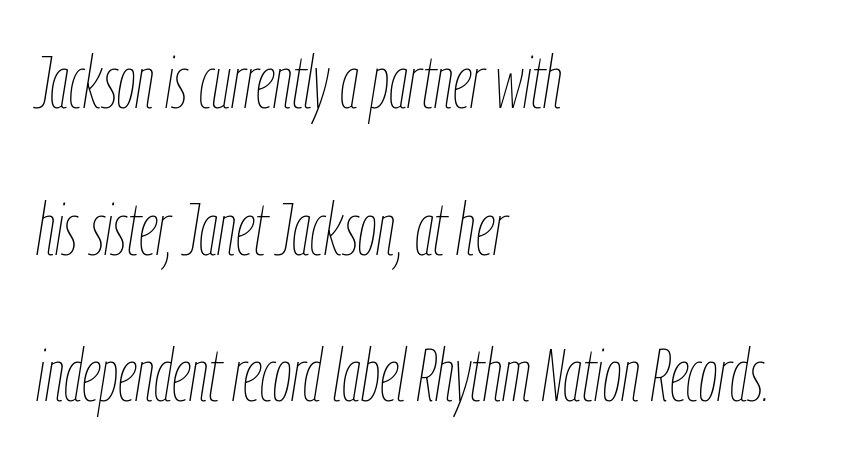
Looks like regular typesetting: each glyph gets only the width it needs. A typesetter would call this zero additional tracking. Unmarked baselines from the first word to the last. The passage shown leans; its letterforms are oblique. The typeface has the unassuming heft of standard copy or less.
